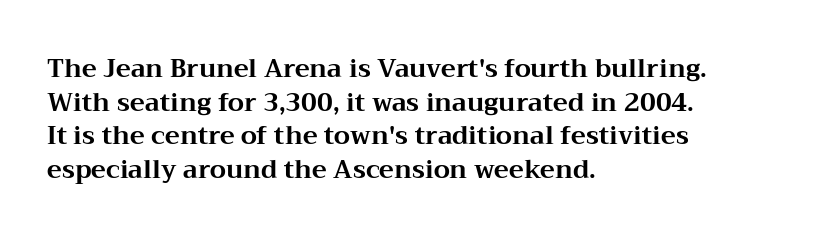
Students, note that the glyphs here touch the page at normal intervals. Chunky letters — that's bold for sure. Descenders are the only things crossing below the line. Notice how the passage keeps a crisp vertical edge on the left only.
